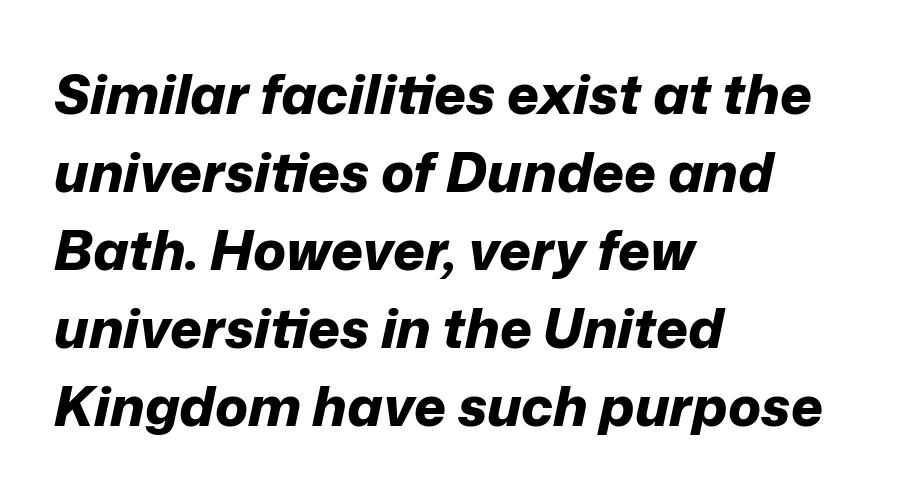
In CSS terms this would be text-align: left. Every character sits at an angle, as italics do. Note the varied advance widths — an 'i' is clearly narrower than an 'm'. In terms of letterspacing, this is plain default setting.
